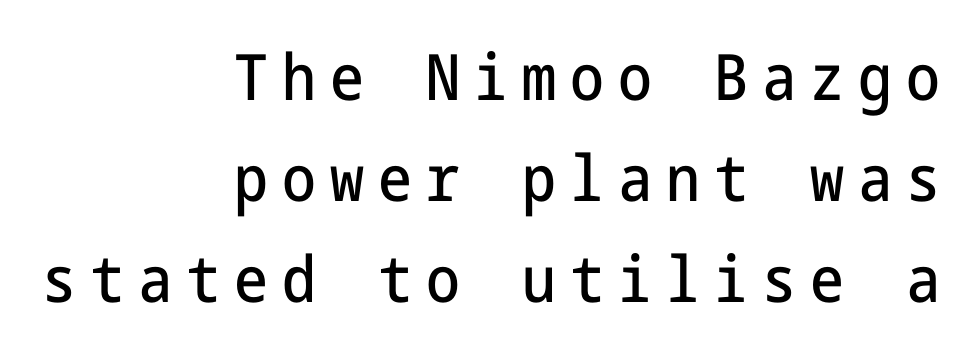
Q: Is the text italic (slanted)? A: No, it is upright.
Q: Is the typeface a serif or a sans-serif typeface? A: Sans-serif.
Q: Is the text underlined? A: No.
Q: How is the paragraph aligned? A: Right-aligned.
Q: Is the spacing between letters normal or unusually wide? A: Unusually wide.
Q: Is the spacing between lines tight, normal or loose? A: Normal.
Q: Width (condensed, normal, or wide)? A: Condensed.
Q: Stroke contrast? A: Low.
Q: x-height? A: Medium.
